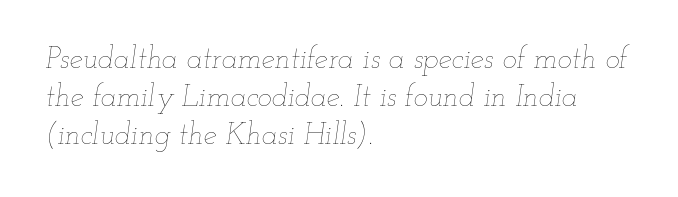
This rendering uses left alignment, leaving the right contour irregular. There's an unmistakable incline to the writing here. Descender tails drop into unmarked territory. A typesetter would call this leading conventional body-copy spacing.
